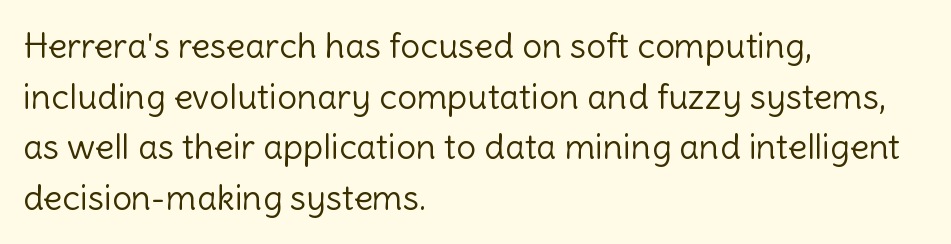
This rendering leaves character spacing at its baseline value. Glance below the letters and you will spot only blank space. Short and long lines alike share a common starting point at left. The line-height multiplier appears to be the usual default. Observe the absence of serifs on each vertical stroke in this sample.
